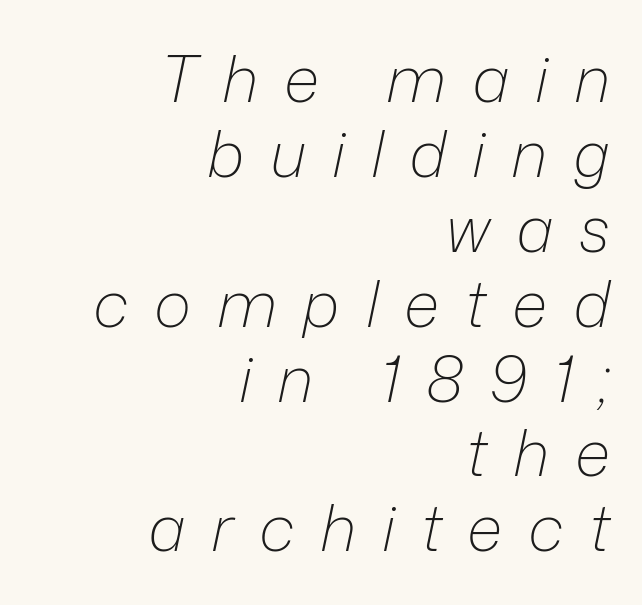
The image shows 64 px light type, italic (leaning right); set right-aligned, line spacing 1.17x, unusually wide letter spacing (+0.4 em), not underlined; low stroke contrast and a medium x-height.
